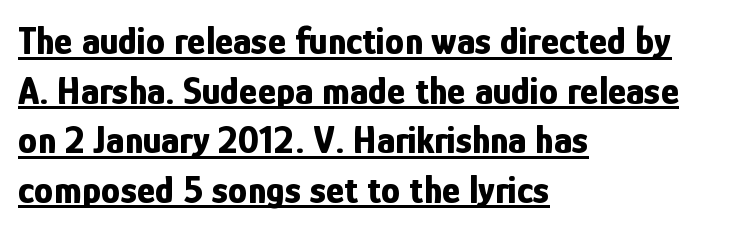
{"serif": "no", "italic": "no", "bold": "yes", "weight": "bold", "width": "condensed", "stroke_contrast": "low", "x_height": "medium", "monospaced": "no", "underline": "yes", "align": "left", "line_spacing": "normal", "line_spacing_ratio": 1.27, "letter_spacing": "normal", "letter_spacing_em": 0.0, "glyph_px": 39}
